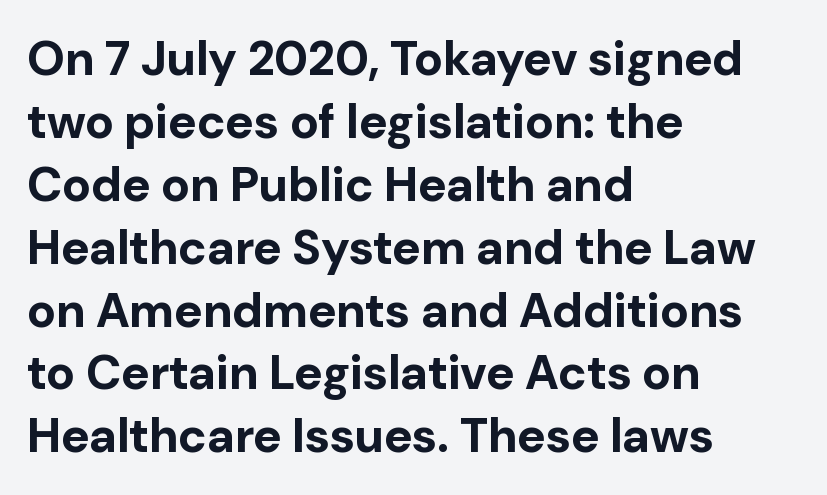
{"serif": "no", "italic": "no", "bold": "yes", "weight": "bold", "width": "normal", "stroke_contrast": "low", "x_height": "medium", "monospaced": "no", "underline": "no", "align": "left", "line_spacing": "normal", "line_spacing_ratio": 1.31, "letter_spacing": "normal", "letter_spacing_em": 0.0, "glyph_px": 48}
